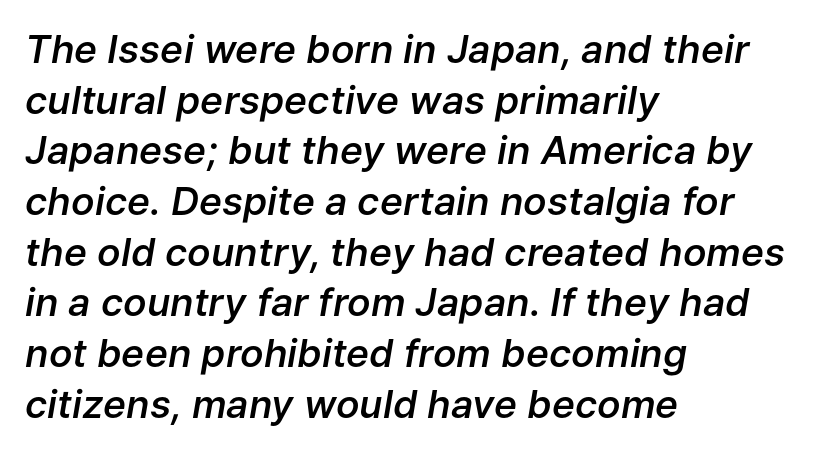
These lines sit exactly where default settings would place them. This sample uses plain, unmodified letter spacing. The letters advance in unequal steps, a hallmark of proportional type. Observe the lean: these are italic letterforms.
